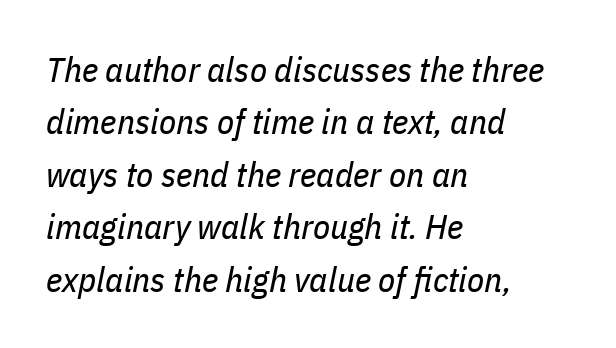
Q: Is the text bold? A: No.
Q: Is the text italic (slanted)? A: Yes, it leans right by about 11 degrees.
Q: Is the text underlined? A: No.
Q: How is the paragraph aligned? A: Left-aligned.
Q: Is the spacing between letters normal or unusually wide? A: Normal.
Q: Is the spacing between lines tight, normal or loose? A: Normal.
Q: Width (condensed, normal, or wide)? A: Condensed.
Q: Stroke contrast? A: Low.
Q: x-height? A: Medium.
Q: Monospaced? A: No.
